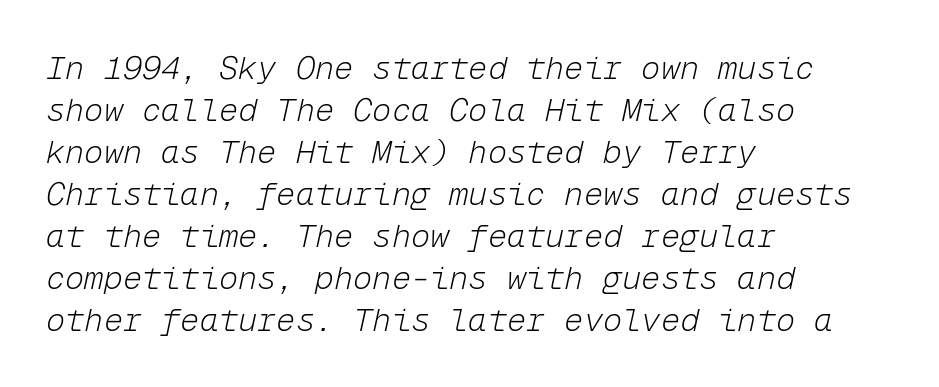
The image shows 32 px light type, italic (leaning right), monospaced; set left-aligned, normal line spacing (1.31x), normal letter spacing, not underlined; low stroke contrast and a medium x-height.
